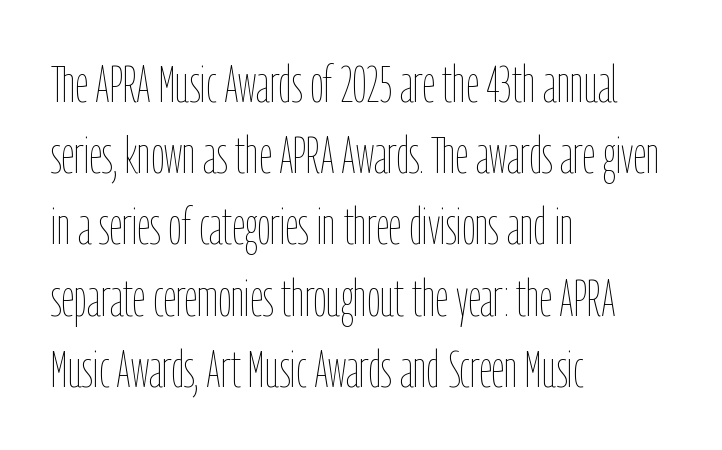
Is the letter spacing exaggerated? No — it looks like the ordinary default. Regular leading. The specimen omits any rule beneath the text block's lines. All the whitespace from short lines collects on the right. Spacing verdict: proportional, widths tailored to each character.
